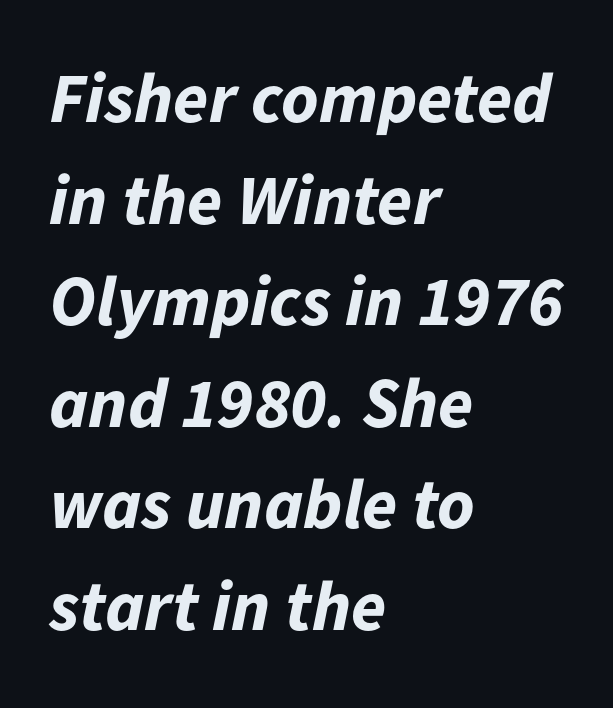
{"italic": "yes", "lean": "right", "slant_degrees": 11, "bold": "yes", "weight": "bold", "width": "normal", "stroke_contrast": "low", "x_height": "medium", "monospaced": "no", "underline": "no", "align": "left", "line_spacing": "normal", "line_spacing_ratio": 1.43, "letter_spacing": "normal", "letter_spacing_em": 0.0, "glyph_px": 71}
